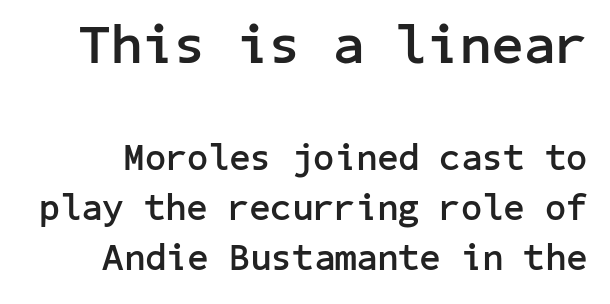
The image shows 56 px semibold sans-serif type, upright; set normal line spacing (1.35x), normal letter spacing, not underlined; the first (top) block is 1.51x larger; low stroke contrast and a medium x-height.
